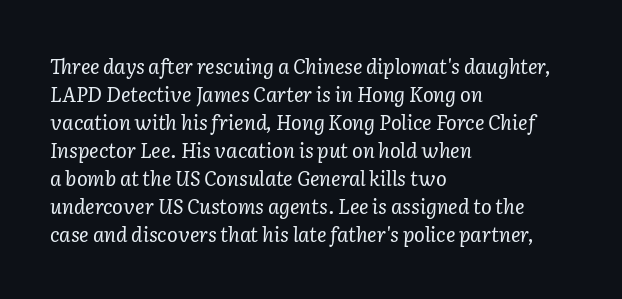
Q: Is the text bold? A: No.
Q: Is the text italic (slanted)? A: Yes, it leans right by about 2 degrees.
Q: Is the text underlined? A: No.
Q: How is the paragraph aligned? A: Left-aligned.
Q: Is the spacing between letters normal or unusually wide? A: Normal.
Q: Is the spacing between lines tight, normal or loose? A: Normal.
